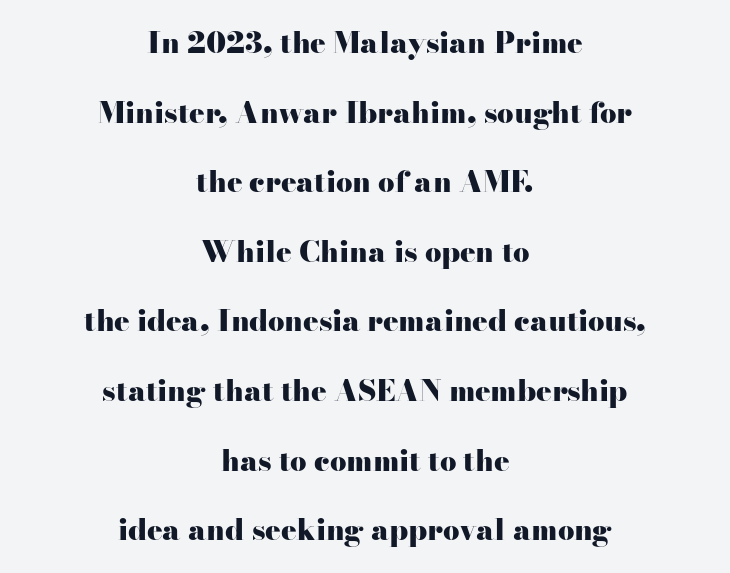
The image shows 29 px heavy, wide serif type, upright; set centered, loose line spacing (2.4x), normal letter spacing, not underlined; high stroke contrast and a small x-height.
